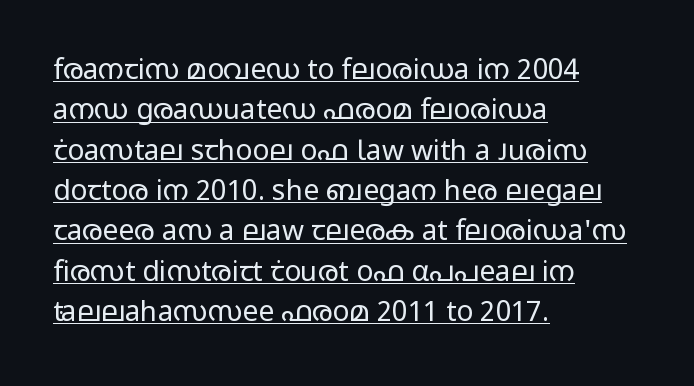
Q: Is the text bold? A: No.
Q: Is the text italic (slanted)? A: No, it is upright.
Q: Is the typeface a serif or a sans-serif typeface? A: Sans-serif.
Q: Is the text underlined? A: Yes.
Q: How is the paragraph aligned? A: Left-aligned.
Q: Is the spacing between letters normal or unusually wide? A: Normal.
Q: Is the spacing between lines tight, normal or loose? A: Normal.
Q: Width (condensed, normal, or wide)? A: Wide.
Q: Stroke contrast? A: Low.
Q: x-height? A: Medium.
Q: Monospaced? A: No.
